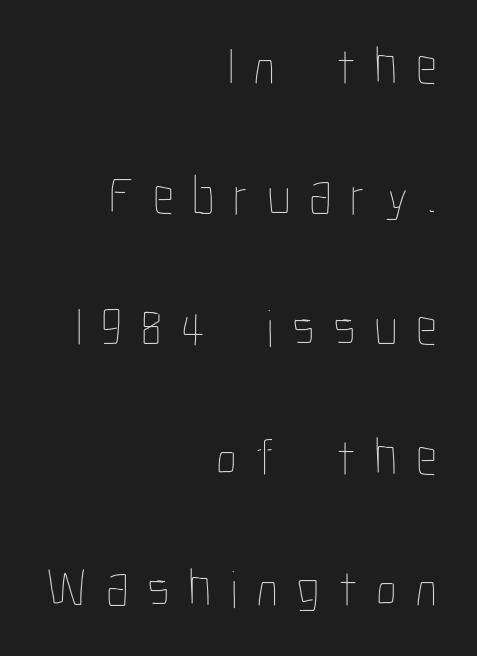
Characters remain perfectly vertical along every line. No word sits above an underline. The passage is arranged like a letterhead date or caption credit — flush right. Stroke mass is kept to a normal reading level or below.
